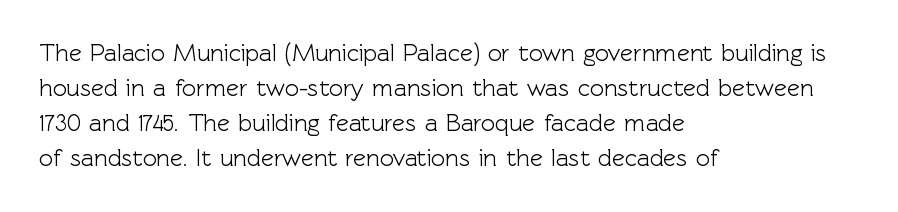
Style check: upright. The designer left line spacing at the default. Casual observation: everything's shoved over to the left. Tracking here is standard; glyphs follow each other at the usual distance. The foot of each line stays bare and open.
